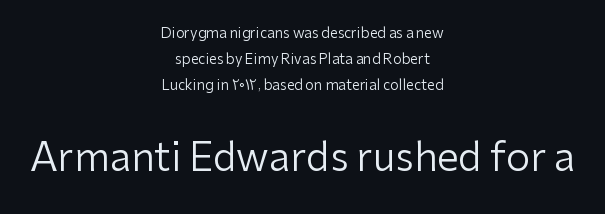
Q: Is the text bold? A: No.
Q: Is the text italic (slanted)? A: No, it is upright.
Q: Is the typeface a serif or a sans-serif typeface? A: Sans-serif.
Q: Is the text underlined? A: No.
Q: How is the paragraph aligned? A: Centered.
Q: Is the spacing between letters normal or unusually wide? A: Normal.
Q: Which block of text is set in a larger size, the first (top) or the second (bottom)? A: The second (bottom) one.
Q: Width (condensed, normal, or wide)? A: Normal.
Q: Stroke contrast? A: Low.
Q: x-height? A: Medium.
Q: Monospaced? A: No.
